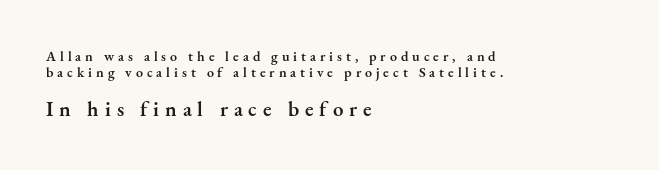
The image shows 21 px text type, upright; set left-aligned, tight line spacing (1.12x), unusually wide letter spacing (+0.28 em), not underlined; the second (bottom) block is 1.5x larger.
